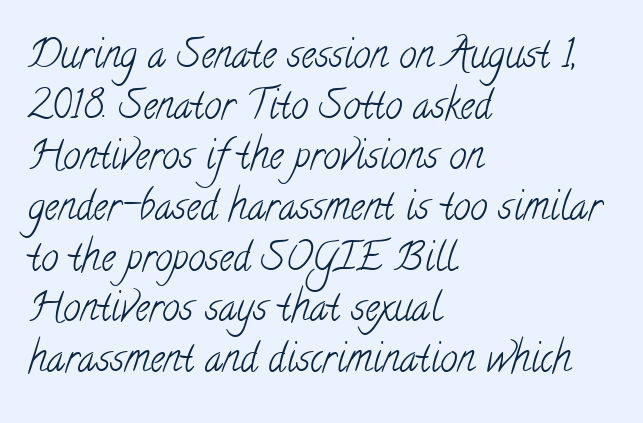
The strokes are not fattened; the text isn't bold. Proportional: the letters do not fall into vertical columns. The passage shown is typeset with a serif family. Vertically, the passage feels balanced, rows spaced as you'd expect. The face used here is rendered with its standard letterfit.
